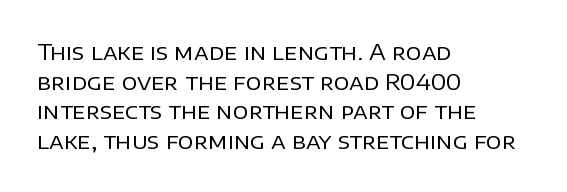
{"italic": "no", "bold": "no", "underline": "no", "align": "left", "line_spacing": "normal", "line_spacing_ratio": 1.35, "letter_spacing": "normal", "letter_spacing_em": 0.0, "glyph_px": 22}
